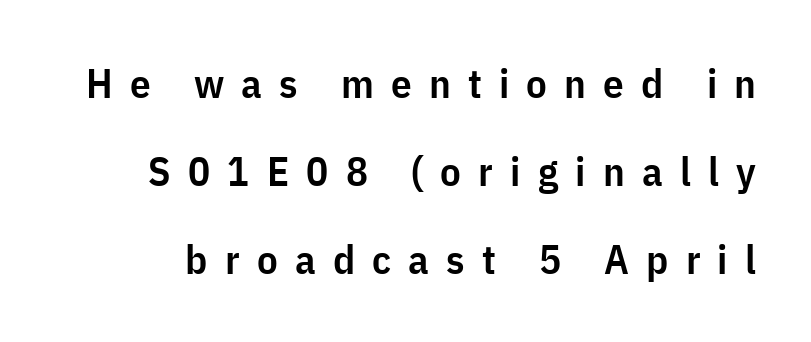
Q: Is the text bold? A: Semi-bold.
Q: Is the text italic (slanted)? A: No, it is upright.
Q: Is the typeface a serif or a sans-serif typeface? A: Sans-serif.
Q: Is the text underlined? A: No.
Q: Is the spacing between letters normal or unusually wide? A: Unusually wide.
Q: Is the spacing between lines tight, normal or loose? A: Loose.
Q: Width (condensed, normal, or wide)? A: Condensed.
Q: Stroke contrast? A: Low.
Q: x-height? A: Medium.
Q: Monospaced? A: No.
